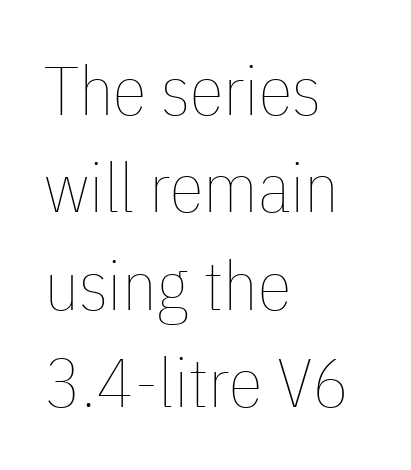
{"italic": "no", "bold": "no", "weight": "thin", "width": "condensed", "stroke_contrast": "low", "x_height": "medium", "monospaced": "no", "underline": "no", "align": "left", "line_spacing": "normal", "line_spacing_ratio": 1.41, "letter_spacing": "normal", "letter_spacing_em": 0.0, "glyph_px": 69}
